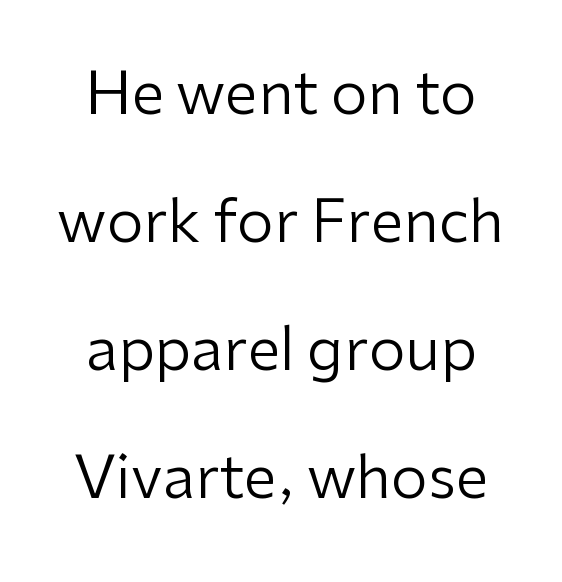
The image shows 59 px regular-weight sans-serif type, upright; set loose line spacing (2.17x), normal letter spacing, not underlined; low stroke contrast and a medium x-height.
